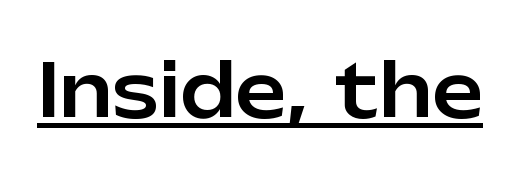
{"serif": "no", "italic": "no", "width": "normal", "stroke_contrast": "low", "x_height": "medium", "monospaced": "no", "underline": "yes", "letter_spacing": "normal", "letter_spacing_em": 0.0, "glyph_px": 73}
